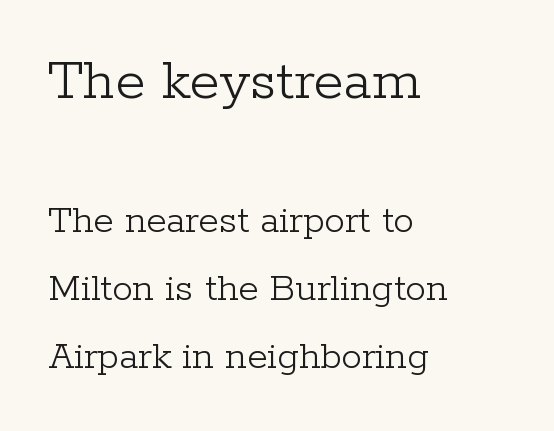
{"serif": "yes", "italic": "no", "bold": "no", "weight": "light", "width": "normal", "stroke_contrast": "low", "x_height": "medium", "monospaced": "no", "underline": "no", "align": "left", "line_spacing": "normal", "line_spacing_ratio": 1.66, "letter_spacing": "normal", "letter_spacing_em": 0.0, "larger_block": "first", "size_ratio": 1.49, "glyph_px": 61}
